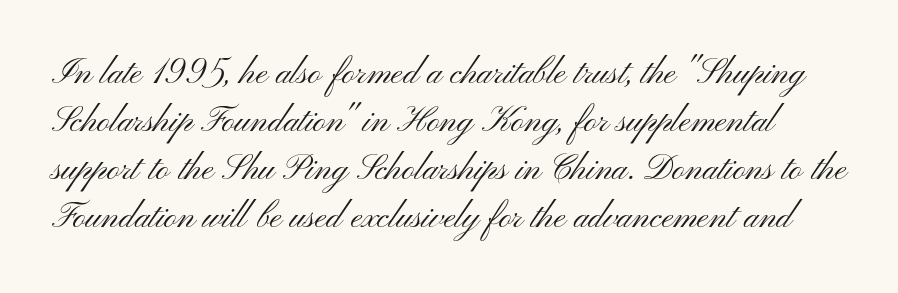
The image shows 35 px light, wide sans-serif type; set normal line spacing (1.37x), normal letter spacing, not underlined; medium stroke contrast and a small x-height.
